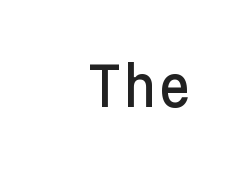
The rendering shows plain stroke endings on the letterforms — a sans-serif design. Anything drawn beneath the words? Only blank space. If you drew a line through each stem, it would be perfectly vertical. There is no visible air inserted between adjacent glyphs.
